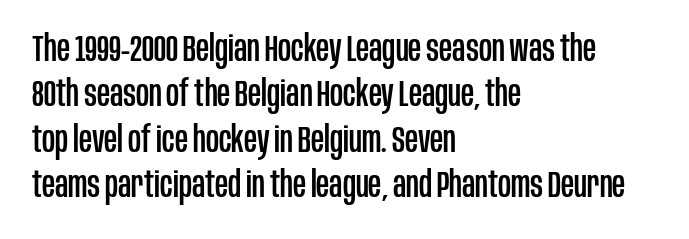
Note the varied advance widths — an 'i' is clearly narrower than an 'm'. Descenders hang freely into open space. Is this a sans? Yes — the strokes have no serifs. The passage is arranged the way most books set body copy — flush left. The letters stand straight up with perfectly vertical stems. Students, note that the glyphs here touch the page at normal intervals.
